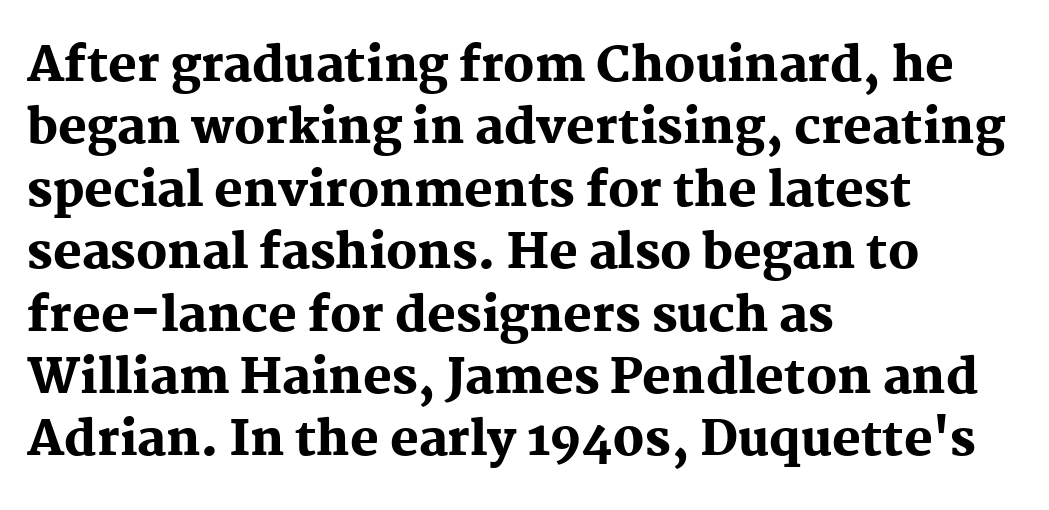
{"serif": "yes", "italic": "no", "bold": "yes", "weight": "heavy", "width": "normal", "stroke_contrast": "medium", "x_height": "medium", "monospaced": "no", "underline": "no", "align": "left", "line_spacing": "normal", "line_spacing_ratio": 1.3, "letter_spacing": "normal", "letter_spacing_em": 0.0, "glyph_px": 48}
